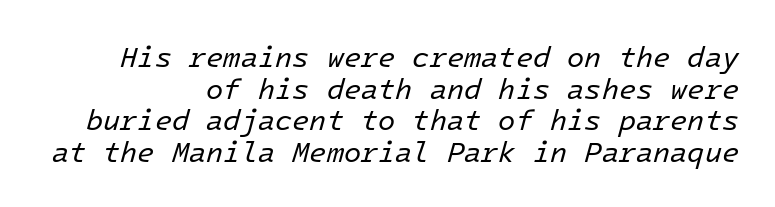
{"italic": "yes", "lean": "right", "slant_degrees": 16, "bold": "no", "weight": "regular", "width": "normal", "stroke_contrast": "low", "x_height": "medium", "underline": "no", "align": "right", "line_spacing": "tight", "line_spacing_ratio": 1.13, "letter_spacing": "normal", "letter_spacing_em": 0.0, "glyph_px": 28}
